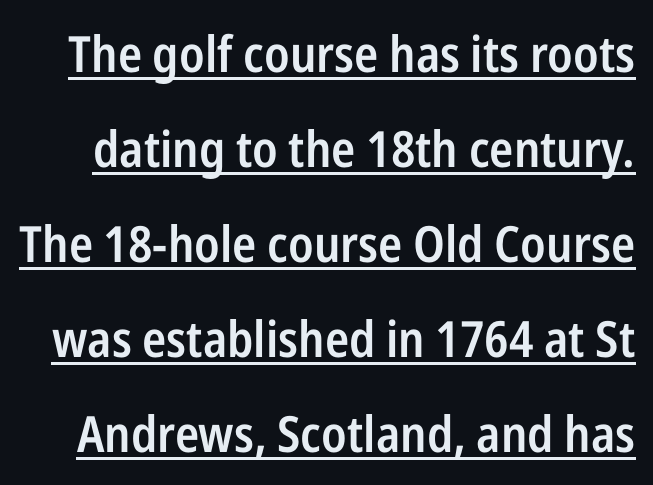
The image shows 50 px semibold, condensed sans-serif type, upright; set loose line spacing (1.9x), normal letter spacing, underlined; low stroke contrast and a medium x-height.
